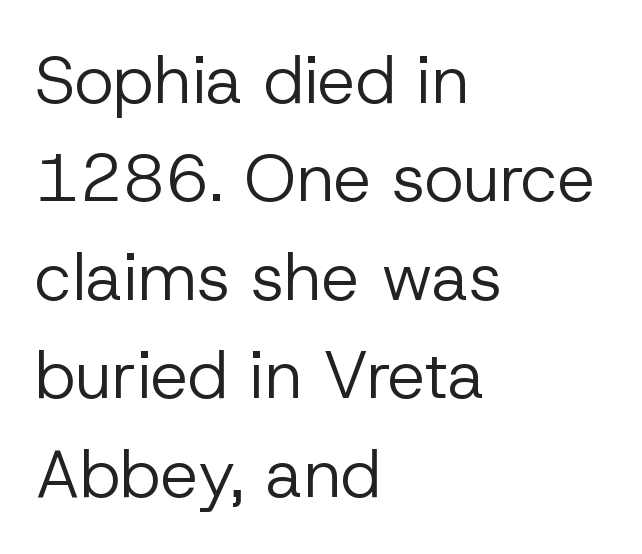
Are there feet on the stems? There aren't — it's a sans. It's the straight-up-and-down kind of type. The typeface has the unassuming heft of standard copy or less. Each letter keeps its own natural width here, so spacing adapts to shape. Observe the ordinary spacing: letters are neighbours, not strangers.
